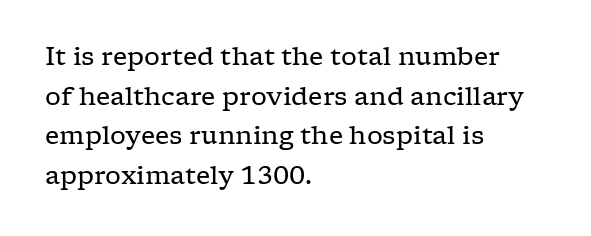
{"italic": "no", "bold": "no", "underline": "no", "align": "left", "line_spacing": "normal", "line_spacing_ratio": 1.59, "letter_spacing": "normal", "letter_spacing_em": 0.0, "glyph_px": 25}
